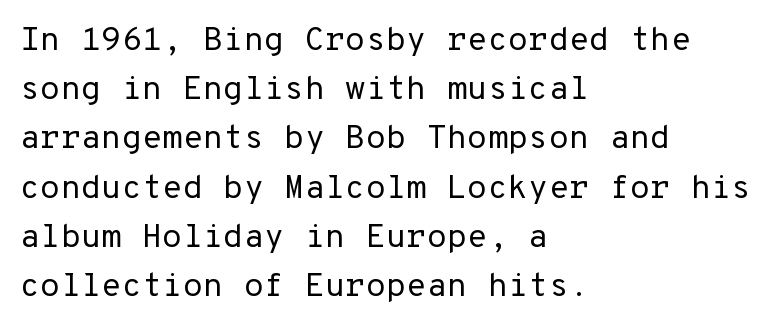
The image shows 33 px regular-weight sans-serif type, upright, monospaced; set left-aligned, normal line spacing (1.49x), normal letter spacing, not underlined; low stroke contrast and a medium x-height.
